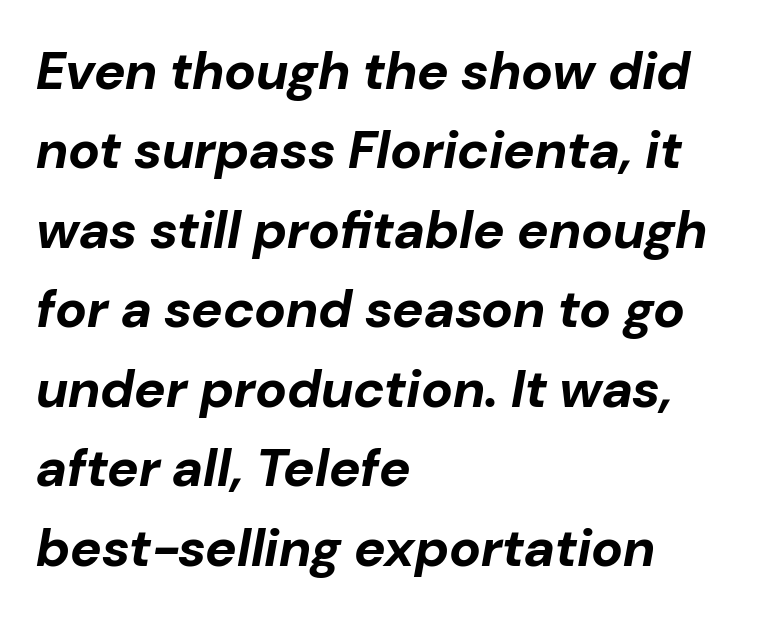
The image shows 53 px bold type, italic (leaning right); set left-aligned, normal line spacing (1.5x), normal letter spacing, not underlined; low stroke contrast and a medium x-height.
